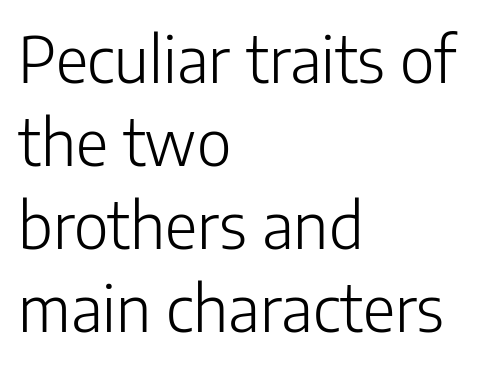
The image shows 63 px light sans-serif type, upright; set left-aligned, normal line spacing (1.32x), normal letter spacing, not underlined; low stroke contrast and a medium x-height.
